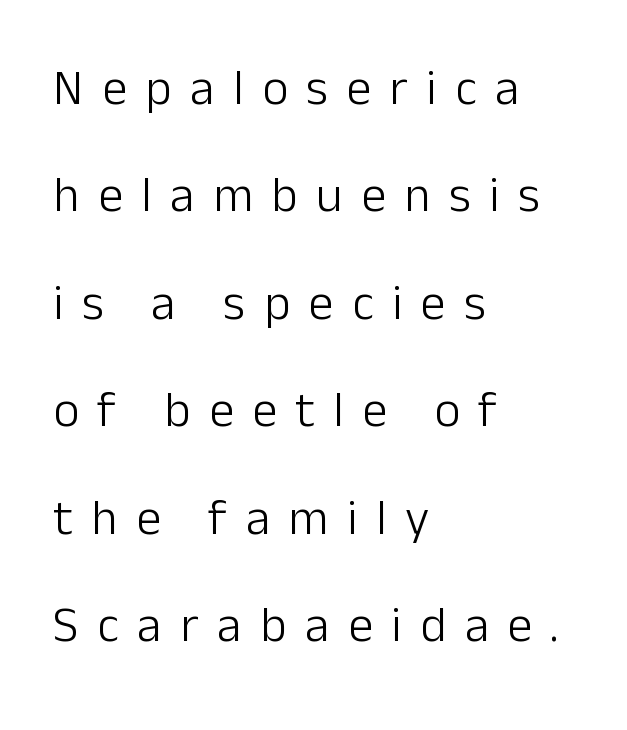
Q: Is the text bold? A: No.
Q: Is the text italic (slanted)? A: No, it is upright.
Q: Is the typeface a serif or a sans-serif typeface? A: Sans-serif.
Q: Is the text underlined? A: No.
Q: How is the paragraph aligned? A: Left-aligned.
Q: Is the spacing between letters normal or unusually wide? A: Unusually wide.
Q: Is the spacing between lines tight, normal or loose? A: Loose.
Q: Width (condensed, normal, or wide)? A: Normal.
Q: Stroke contrast? A: Low.
Q: x-height? A: Medium.
Q: Monospaced? A: No.
